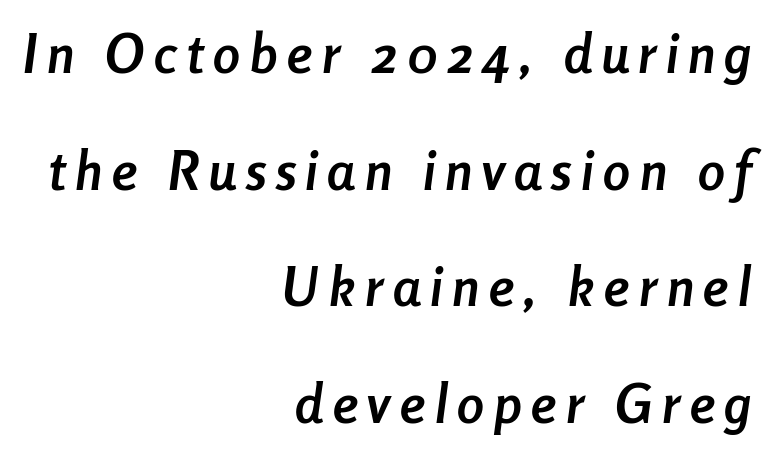
{"italic": "yes", "lean": "right", "slant_degrees": 8, "bold": "yes", "weight": "semibold", "width": "condensed", "stroke_contrast": "low", "x_height": "medium", "monospaced": "no", "underline": "no", "align": "right", "line_spacing": "loose", "line_spacing_ratio": 2.16, "glyph_px": 54}
